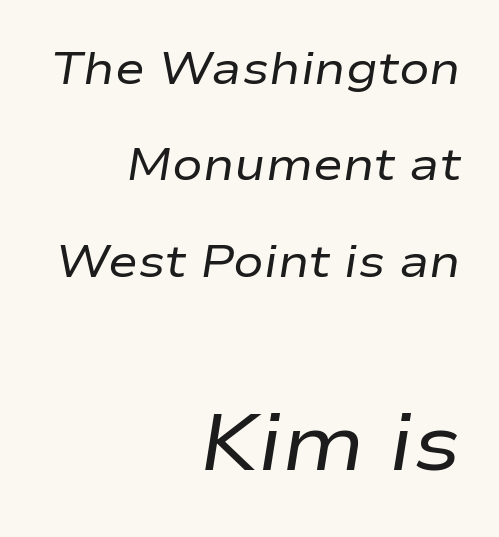
The image shows 79 px regular-weight, wide type, italic (leaning right); set right-aligned, loose line spacing (2.14x), normal letter spacing, not underlined; the second (bottom) block is 1.76x larger; low stroke contrast and a medium x-height.
